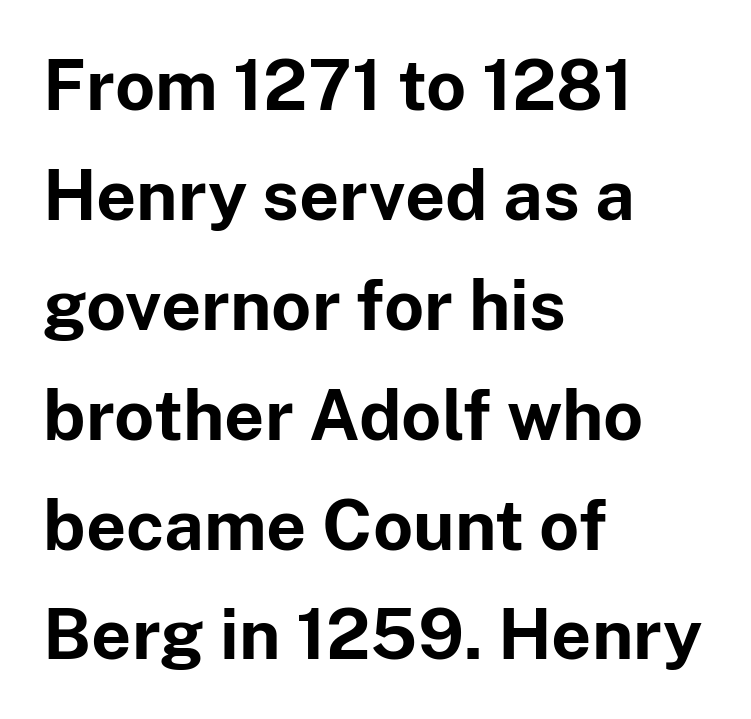
Q: Is the text bold? A: Yes.
Q: Is the text italic (slanted)? A: No, it is upright.
Q: Is the typeface a serif or a sans-serif typeface? A: Sans-serif.
Q: Is the text underlined? A: No.
Q: How is the paragraph aligned? A: Left-aligned.
Q: Is the spacing between letters normal or unusually wide? A: Normal.
Q: Is the spacing between lines tight, normal or loose? A: Normal.
Q: Width (condensed, normal, or wide)? A: Normal.
Q: Stroke contrast? A: Low.
Q: x-height? A: Medium.
Q: Monospaced? A: No.
